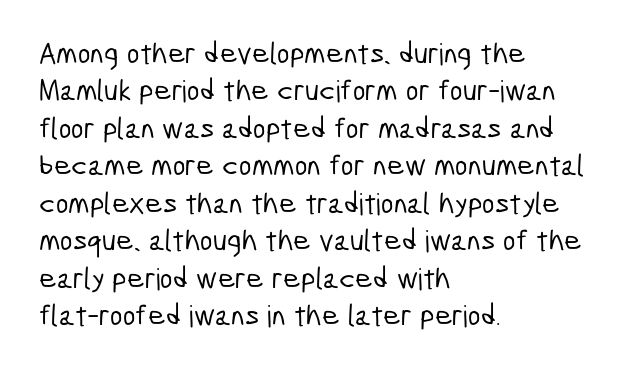
Nothing sits at the stroke ends, so this counts as sans-serif. This sample has the flowing, uneven cadence of proportional lettering. The compositor pushed each line to the left boundary. What stands out about the letter spacing? Nothing — it is the standard amount. The glyphs are unaccompanied by any horizontal stroke below them.
